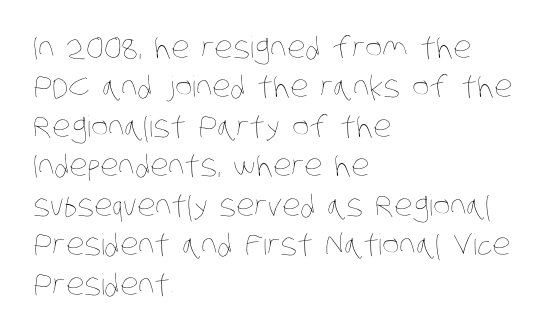
The image shows 29 px thin, condensed type; set left-aligned, normal line spacing (1.36x), normal letter spacing, not underlined; low stroke contrast and a large x-height.
